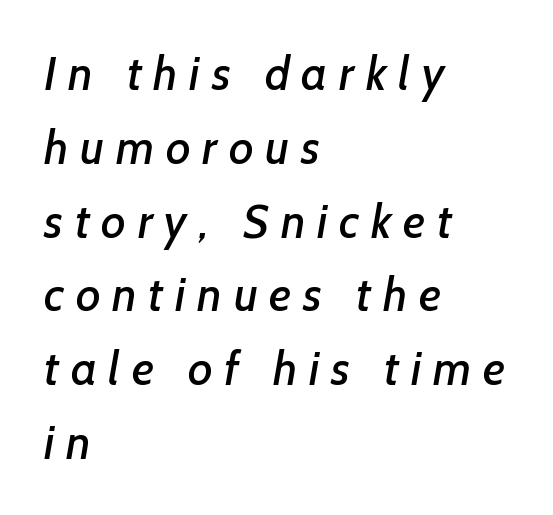
{"serif": "no", "width": "normal", "stroke_contrast": "low", "x_height": "medium", "monospaced": "no", "underline": "no", "align": "left", "line_spacing": "normal", "line_spacing_ratio": 1.57, "letter_spacing": "wide", "letter_spacing_em": 0.25, "glyph_px": 47}
